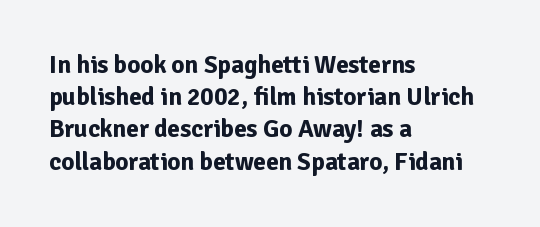
Q: Is the text bold? A: Yes.
Q: Is the text italic (slanted)? A: No, it is upright.
Q: Is the text underlined? A: No.
Q: How is the paragraph aligned? A: Left-aligned.
Q: Is the spacing between letters normal or unusually wide? A: Normal.
Q: Is the spacing between lines tight, normal or loose? A: Normal.
